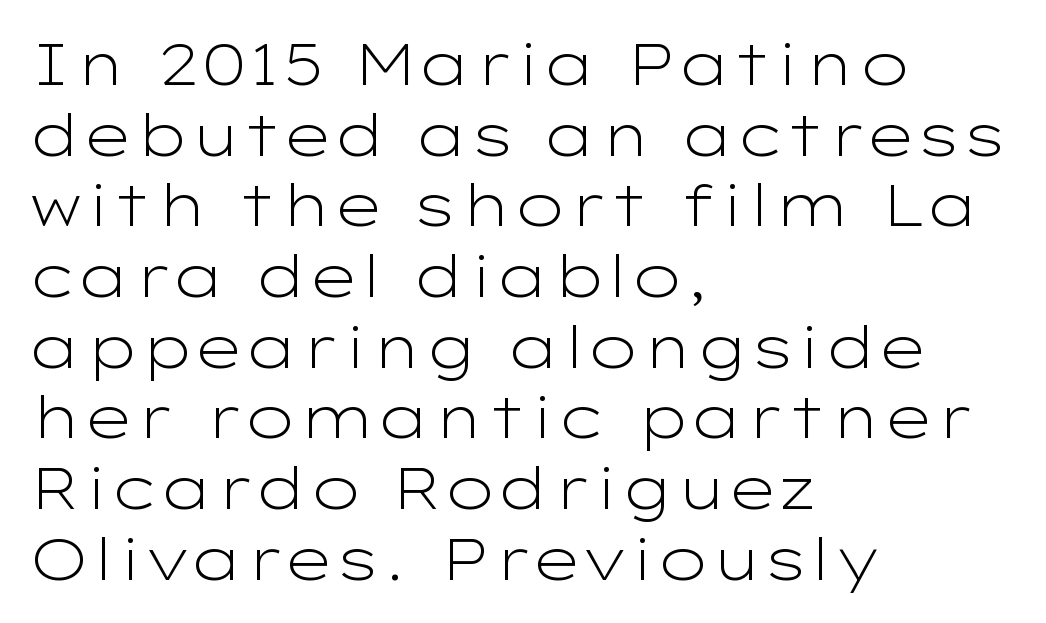
{"serif": "no", "italic": "no", "bold": "no", "weight": "light", "width": "wide", "stroke_contrast": "low", "x_height": "medium", "monospaced": "no", "underline": "no", "align": "left", "line_spacing_ratio": 1.24, "letter_spacing": "normal", "letter_spacing_em": 0.0, "glyph_px": 57}
